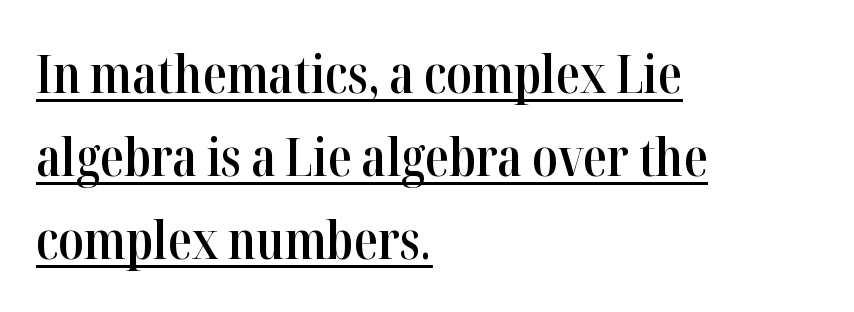
{"serif": "yes", "italic": "no", "bold": "semi", "weight": "semibold", "width": "condensed", "stroke_contrast": "high", "x_height": "medium", "monospaced": "no", "underline": "yes", "align": "left", "line_spacing": "normal", "line_spacing_ratio": 1.57, "letter_spacing": "normal", "letter_spacing_em": 0.0, "glyph_px": 53}
